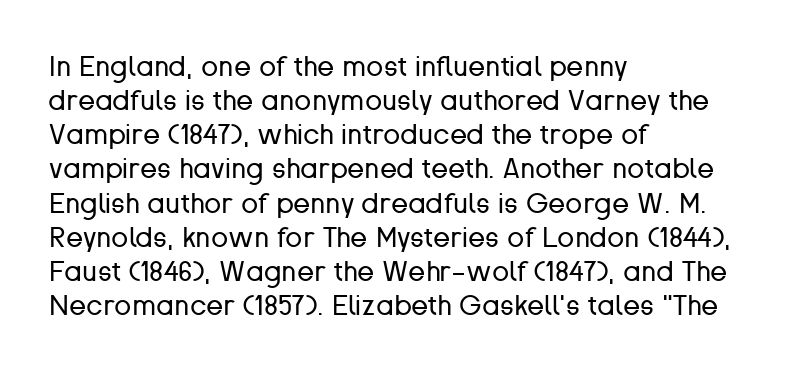
Q: Is the text bold? A: No.
Q: Is the text italic (slanted)? A: No, it is upright.
Q: Is the typeface a serif or a sans-serif typeface? A: Sans-serif.
Q: Is the text underlined? A: No.
Q: How is the paragraph aligned? A: Left-aligned.
Q: Is the spacing between letters normal or unusually wide? A: Normal.
Q: Width (condensed, normal, or wide)? A: Normal.
Q: Stroke contrast? A: Low.
Q: x-height? A: Medium.
Q: Monospaced? A: No.
